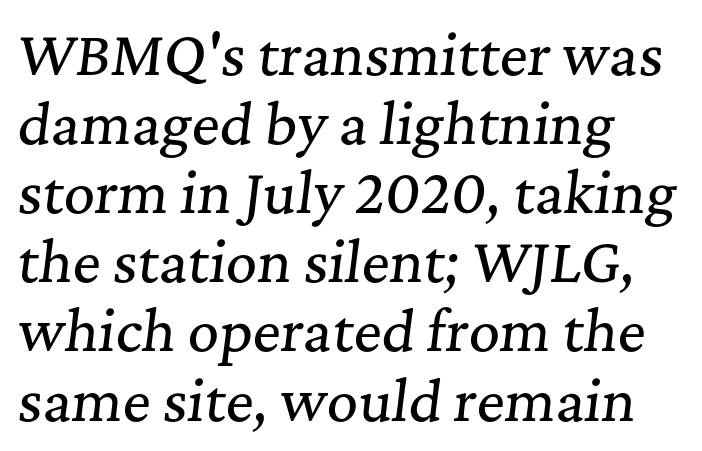
The image shows 54 px serif type, italic (leaning right); set left-aligned, normal line spacing (1.28x), normal letter spacing, not underlined; medium stroke contrast and a medium x-height.
